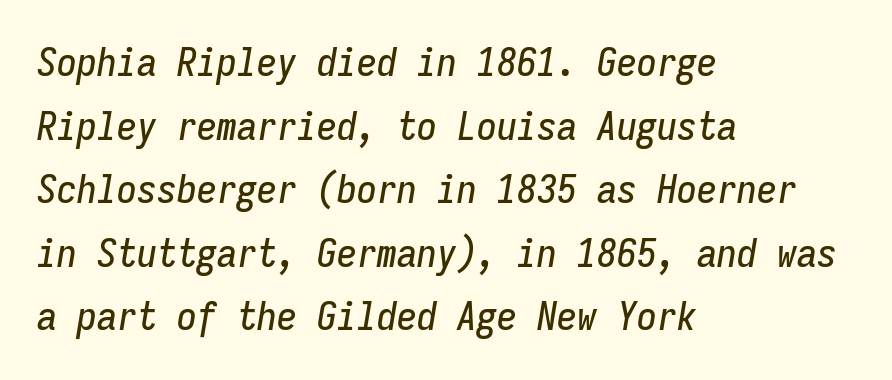
The image shows 40 px condensed type, italic (leaning right), monospaced; set left-aligned, normal line spacing (1.59x), normal letter spacing, not underlined; low stroke contrast and a medium x-height.
